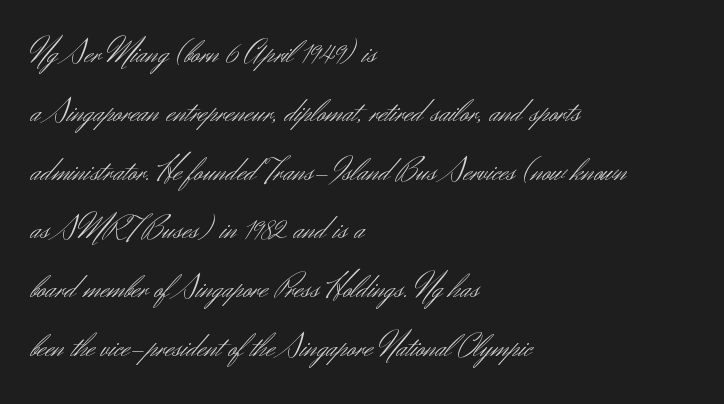
Q: Is the text bold? A: No.
Q: Is the text italic (slanted)? A: Yes.
Q: Is the typeface a serif or a sans-serif typeface? A: Sans-serif.
Q: Is the text underlined? A: No.
Q: How is the paragraph aligned? A: Left-aligned.
Q: Is the spacing between letters normal or unusually wide? A: Normal.
Q: Width (condensed, normal, or wide)? A: Normal.
Q: Stroke contrast? A: Medium.
Q: x-height? A: Small.
Q: Monospaced? A: No.
